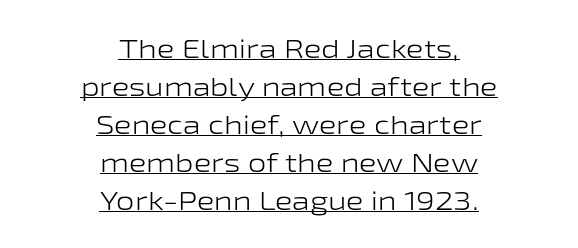
Notice how the passage keeps no hard edge, just a central spine. Look at the tracking — it's just the regular setting, nothing added. This sample keeps an unexceptional amount of space between lines. The typesetter has applied underlining to the passage shown.
